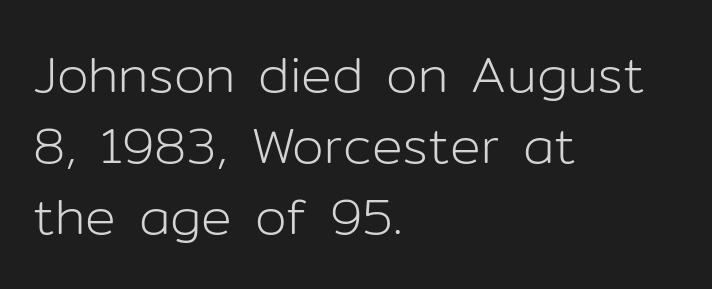
{"serif": "no", "italic": "no", "bold": "no", "weight": "light", "width": "normal", "stroke_contrast": "low", "x_height": "medium", "monospaced": "no", "underline": "no", "align": "left", "line_spacing": "normal", "line_spacing_ratio": 1.39, "letter_spacing": "normal", "letter_spacing_em": 0.0, "glyph_px": 51}
